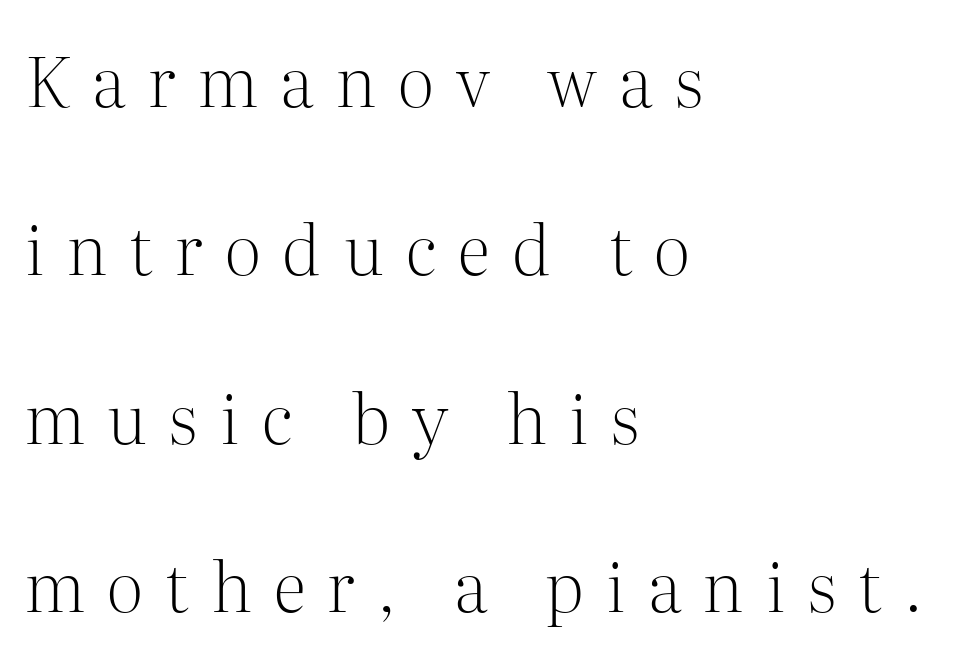
The image shows 69 px light serif type, upright; set left-aligned, loose line spacing (2.44x), unusually wide letter spacing (+0.32 em), not underlined; medium stroke contrast and a medium x-height.
